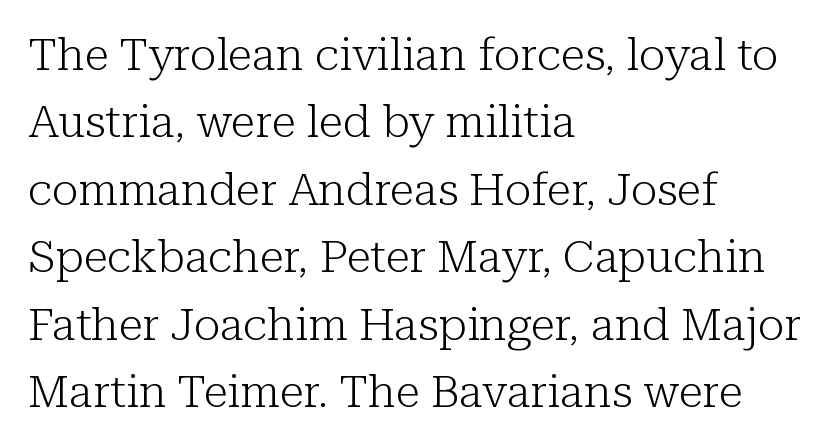
{"serif": "yes", "italic": "no", "bold": "no", "weight": "light", "width": "normal", "stroke_contrast": "low", "x_height": "medium", "monospaced": "no", "underline": "no", "align": "left", "line_spacing": "normal", "line_spacing_ratio": 1.5, "letter_spacing": "normal", "letter_spacing_em": 0.0, "glyph_px": 45}
